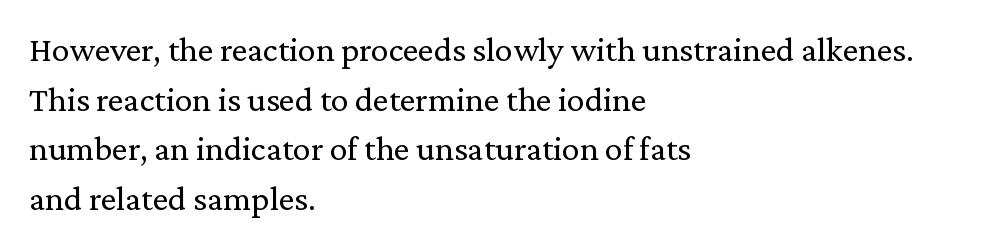
{"serif": "yes", "italic": "no", "bold": "no", "weight": "regular", "width": "normal", "stroke_contrast": "low", "x_height": "medium", "monospaced": "no", "underline": "no", "align": "left", "line_spacing": "normal", "line_spacing_ratio": 1.42, "letter_spacing": "normal", "letter_spacing_em": 0.0, "glyph_px": 35}
